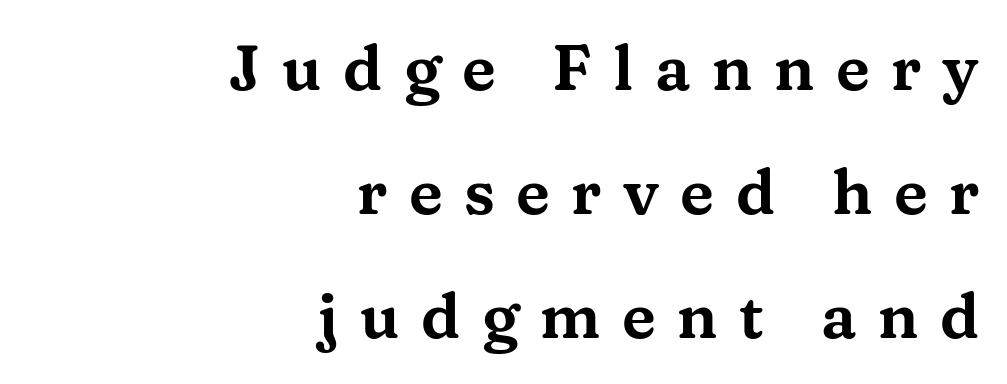
Each word looks stretched out because of the extra space between its letters. In terms of posture, this sample is upright. Descenders are the only things crossing below the line. The rendering uses natural spacing where letterforms have individual widths. In terms of leading, this rendering errs on the spacious side. All the whitespace from short lines collects on the left.
